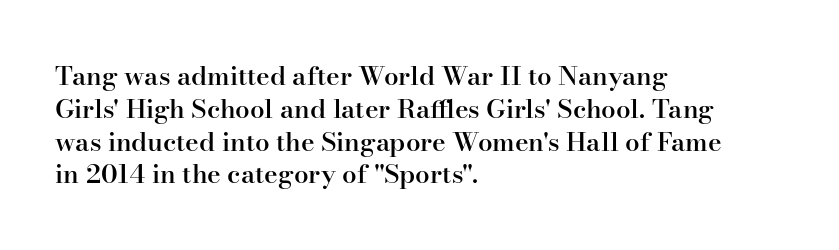
{"italic": "no", "bold": "semi", "underline": "no", "align": "left", "line_spacing": "normal", "line_spacing_ratio": 1.26, "letter_spacing": "normal", "letter_spacing_em": 0.0, "glyph_px": 26}
